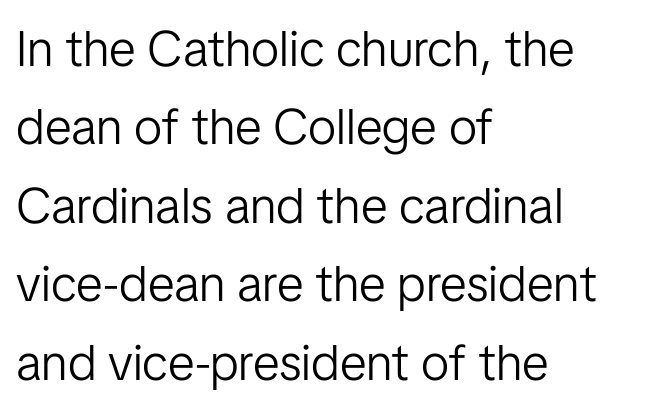
Does extra space separate the letters? No, they use regular spacing. The strokes are not fattened; the text isn't bold. Upright lettering throughout. You could not count columns in this text — the font is proportionally spaced.
